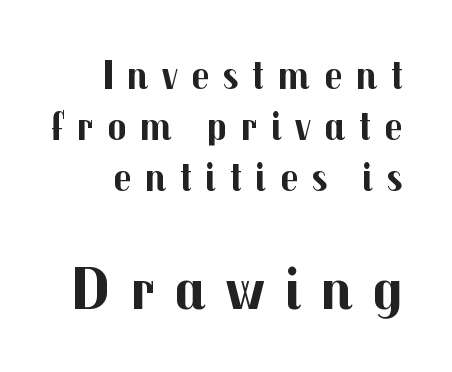
Every character sits straight up, as roman type does. This rendering widens character spacing well past its baseline value. Look at the bottom of the vertical strokes: they stop flat, with no serifs. A typesetter would call this proportional, since set widths differ per character. Plenty of ink on the page — the face is bold.
